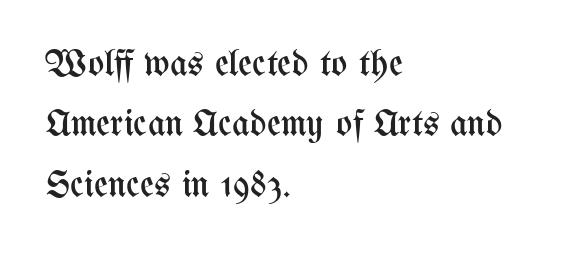
The image shows 38 px regular-weight, condensed type, upright; set left-aligned, normal line spacing (1.59x), normal letter spacing, not underlined; medium stroke contrast and a medium x-height.
